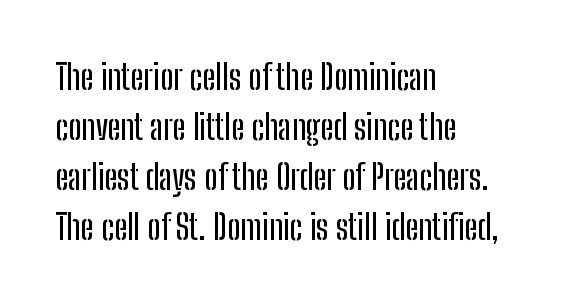
The image shows 35 px condensed sans-serif type, upright; set left-aligned, normal line spacing (1.43x), normal letter spacing, not underlined; low stroke contrast and a medium x-height.
